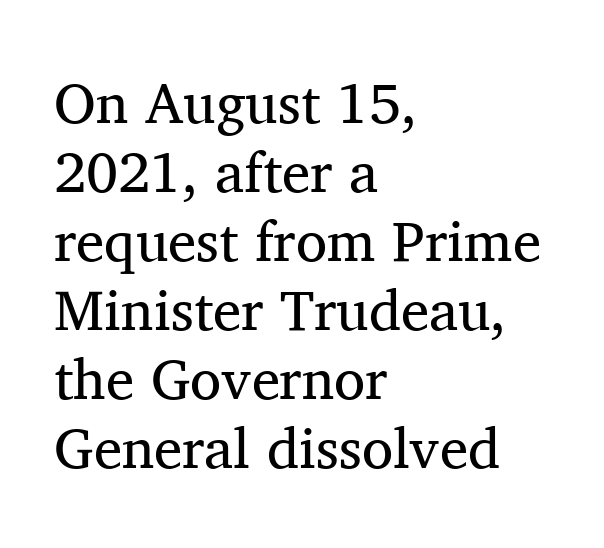
Q: Is the text bold? A: No.
Q: Is the text italic (slanted)? A: No, it is upright.
Q: Is the typeface a serif or a sans-serif typeface? A: Serif.
Q: Is the text underlined? A: No.
Q: How is the paragraph aligned? A: Left-aligned.
Q: Is the spacing between letters normal or unusually wide? A: Normal.
Q: Width (condensed, normal, or wide)? A: Normal.
Q: Stroke contrast? A: Medium.
Q: x-height? A: Medium.
Q: Monospaced? A: No.
